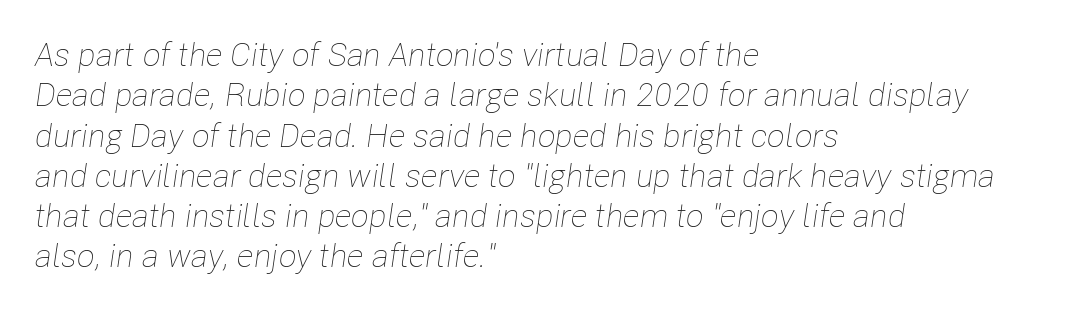
{"italic": "yes", "lean": "right", "slant_degrees": 8, "bold": "no", "weight": "thin", "width": "condensed", "stroke_contrast": "low", "x_height": "medium", "monospaced": "no", "underline": "no", "align": "left", "line_spacing_ratio": 1.22, "letter_spacing": "normal", "letter_spacing_em": 0.0, "glyph_px": 33}
